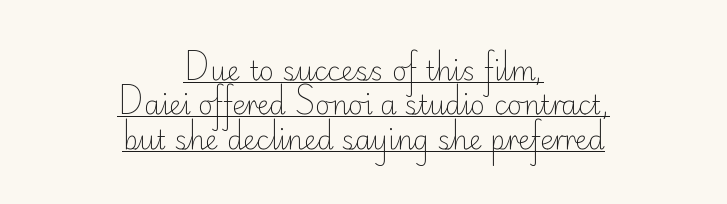
This rendering leaves character spacing at its baseline value. The lines sit at an ordinary, default distance from one another. Italic? Not at all — the glyphs are vertical. Weight: regular or lighter.
